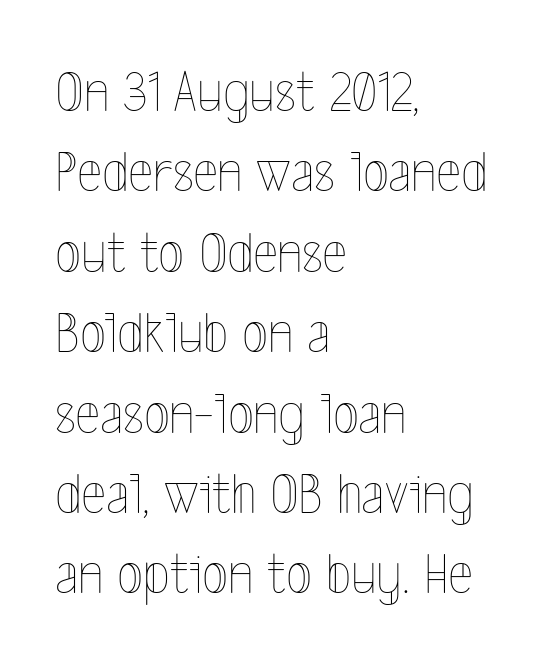
Character widths vary here, with narrow letters taking less room than wide ones. Does extra space separate the letters? No, they use regular spacing. Leftover space on each line is placed entirely after the last word. Leading matches the norm, producing a regular column. A typesetter would mark this as roman, not italic. No word sits above an underline.
